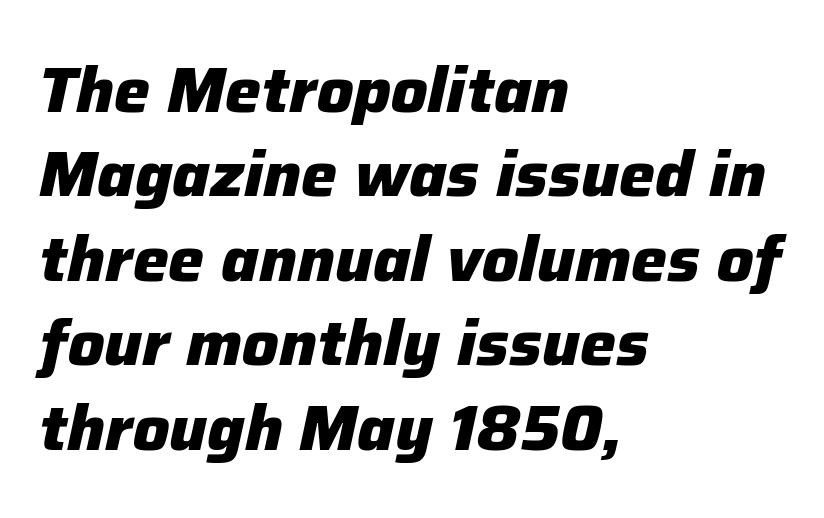
This sample has the flowing, uneven cadence of proportional lettering. The passage shown stacks its lines at a standard gap. The sample has been set heavy, in full bold. The baseline area is clear. A typesetter would mark this as italic. Look at the tracking — it's just the regular setting, nothing added.
